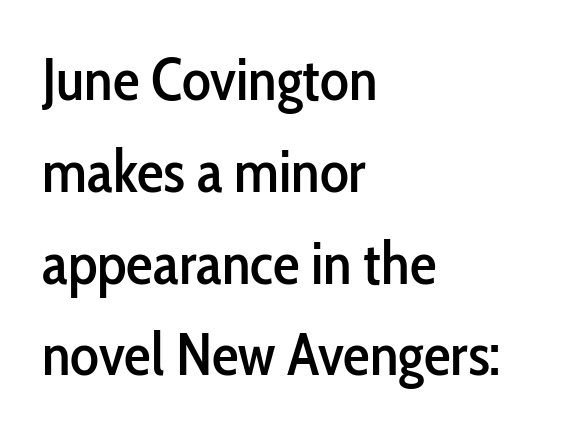
{"serif": "no", "italic": "no", "width": "condensed", "stroke_contrast": "low", "x_height": "medium", "monospaced": "no", "underline": "no", "align": "left", "line_spacing": "normal", "line_spacing_ratio": 1.53, "letter_spacing": "normal", "letter_spacing_em": 0.0, "glyph_px": 60}
